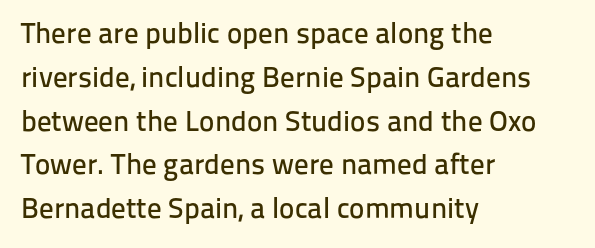
Q: Is the text italic (slanted)? A: No, it is upright.
Q: Is the typeface a serif or a sans-serif typeface? A: Sans-serif.
Q: Is the text underlined? A: No.
Q: How is the paragraph aligned? A: Left-aligned.
Q: Is the spacing between letters normal or unusually wide? A: Normal.
Q: Is the spacing between lines tight, normal or loose? A: Normal.
Q: Width (condensed, normal, or wide)? A: Normal.
Q: Stroke contrast? A: Low.
Q: x-height? A: Medium.
Q: Monospaced? A: No.
